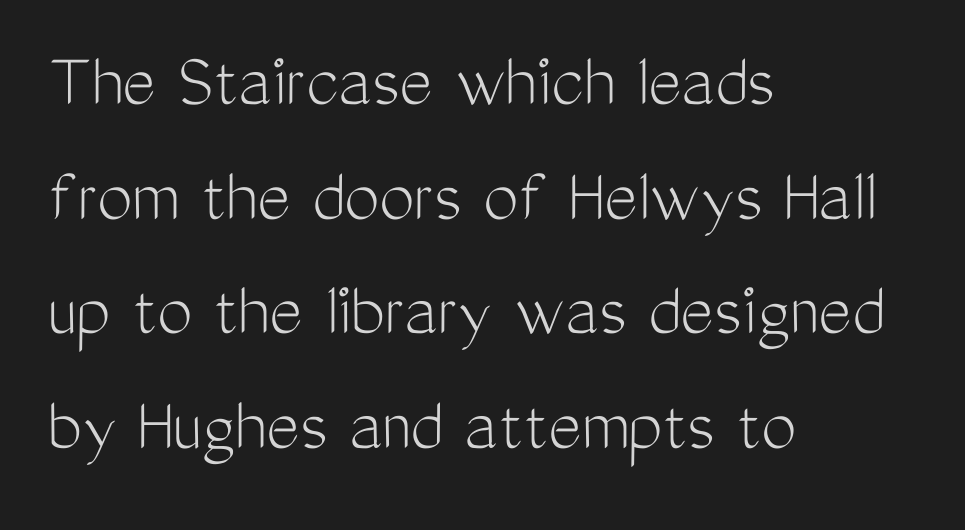
The image shows 79 px light, condensed sans-serif type, upright; set left-aligned, normal line spacing (1.45x), normal letter spacing, not underlined; medium stroke contrast and a medium x-height.
